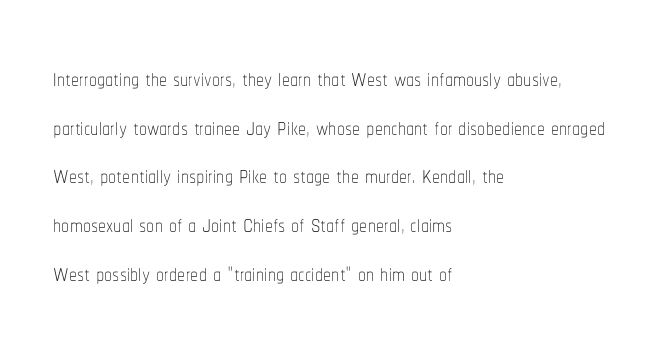
The image shows 32 px thin, condensed type, upright; set left-aligned, normal line spacing (1.52x), normal letter spacing, not underlined; low stroke contrast and a medium x-height.
